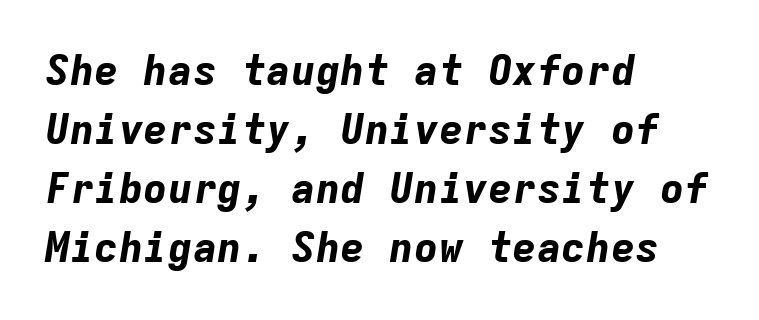
Q: Is the text bold? A: Yes.
Q: Is the text italic (slanted)? A: Yes, it leans right by about 9 degrees.
Q: Is the text underlined? A: No.
Q: How is the paragraph aligned? A: Left-aligned.
Q: Is the spacing between letters normal or unusually wide? A: Normal.
Q: Is the spacing between lines tight, normal or loose? A: Normal.
Q: Width (condensed, normal, or wide)? A: Normal.
Q: Stroke contrast? A: Low.
Q: x-height? A: Medium.
Q: Monospaced? A: Yes.
